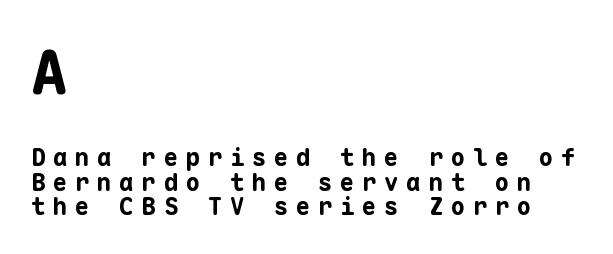
Weight check: bold — yes, fully. The designer went with a sans here, leaving each stem footless. The lines are packed closely together with very little leading. The letters stand straight up with perfectly vertical stems. The typesetter chose a ragged-right arrangement here. Caption: upper text group enlarged, lower text group reduced.
